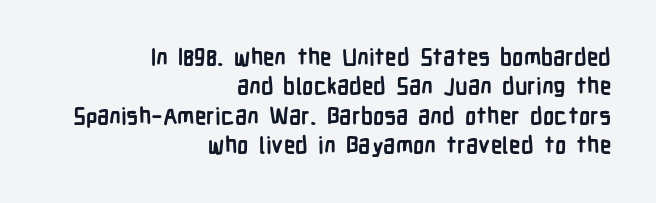
If you drew a ruler down the right edge, every line would touch it. What stands out about the letter spacing? Nothing — it is the standard amount. In terms of leading, this rendering sits right in the middle. Italic: no, the glyphs are upright roman.
